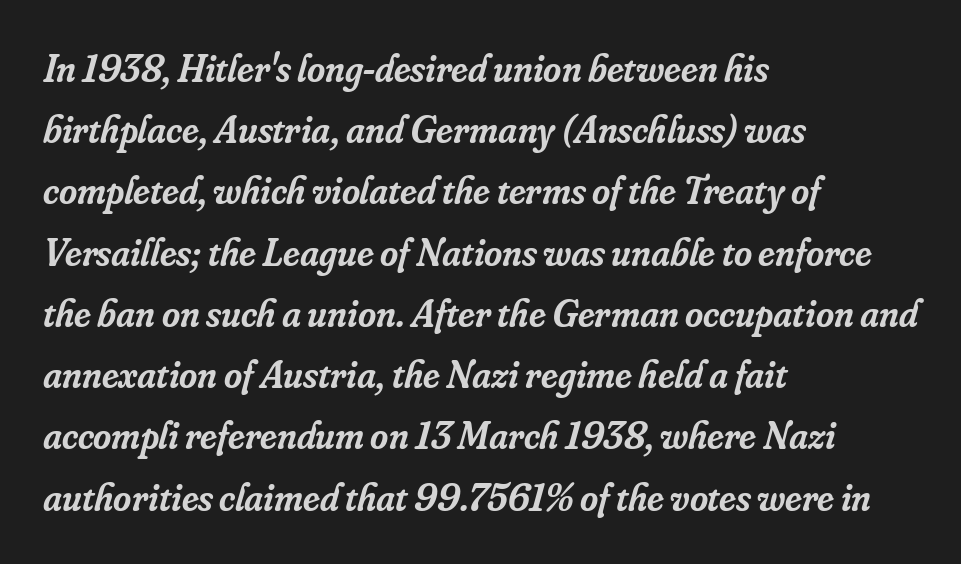
The image shows 39 px semibold serif type, italic (leaning right); set left-aligned, normal line spacing (1.57x), normal letter spacing, not underlined; low stroke contrast and a small x-height.
